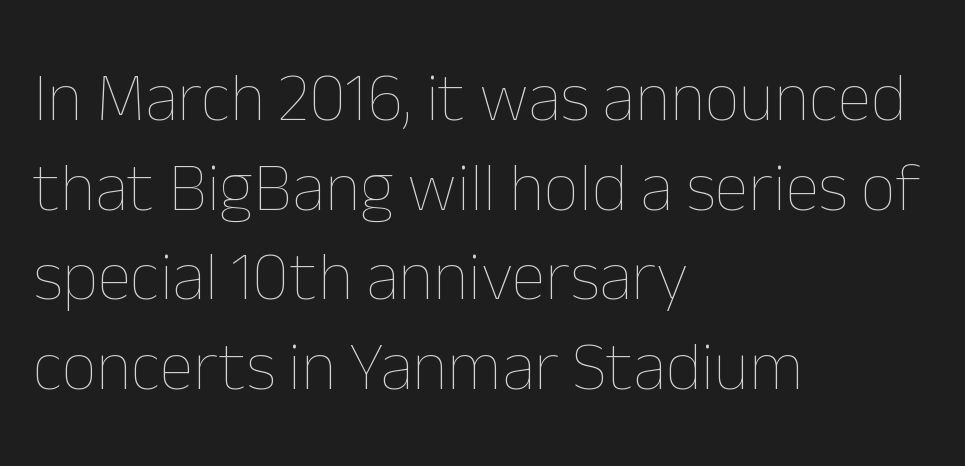
{"italic": "no", "bold": "no", "weight": "thin", "width": "normal", "stroke_contrast": "low", "x_height": "medium", "monospaced": "no", "underline": "no", "align": "left", "line_spacing": "normal", "line_spacing_ratio": 1.3, "letter_spacing": "normal", "letter_spacing_em": 0.0, "glyph_px": 69}
